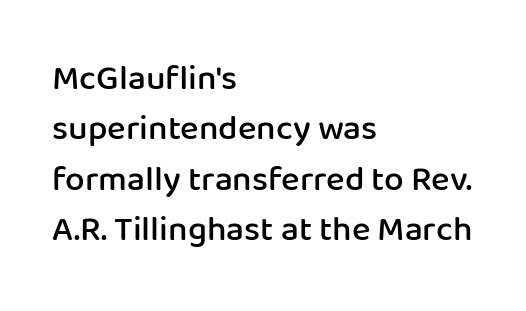
Q: Is the text bold? A: Semi-bold.
Q: Is the text italic (slanted)? A: No, it is upright.
Q: Is the typeface a serif or a sans-serif typeface? A: Sans-serif.
Q: Is the text underlined? A: No.
Q: How is the paragraph aligned? A: Left-aligned.
Q: Is the spacing between letters normal or unusually wide? A: Normal.
Q: Is the spacing between lines tight, normal or loose? A: Normal.
Q: Width (condensed, normal, or wide)? A: Normal.
Q: Stroke contrast? A: Low.
Q: x-height? A: Medium.
Q: Monospaced? A: No.
